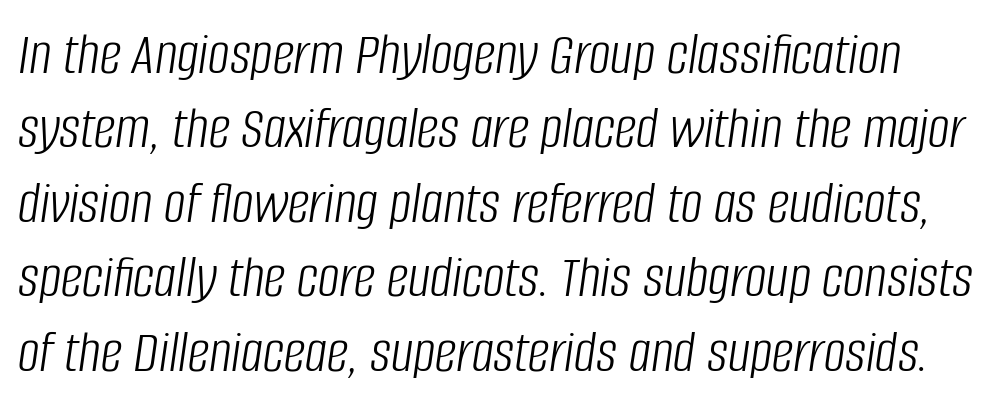
The typography opts for an oblique posture over an upright one. Varying glyph widths throughout — classic text-font behaviour. The passage shown has conventional tracking throughout. Anything drawn beneath the words? Only blank space.
